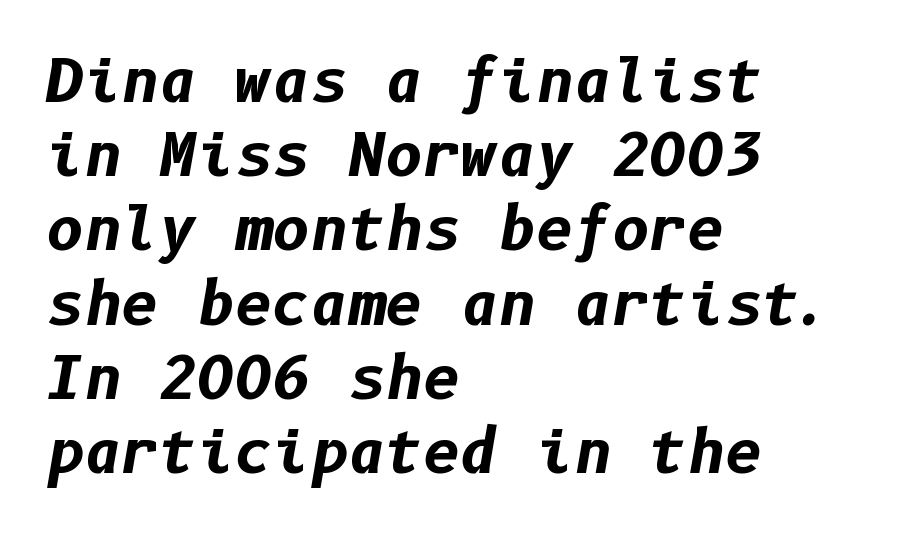
Q: Is the text bold? A: Yes.
Q: Is the text italic (slanted)? A: Yes, it leans right by about 10 degrees.
Q: Is the text underlined? A: No.
Q: How is the paragraph aligned? A: Left-aligned.
Q: Is the spacing between letters normal or unusually wide? A: Normal.
Q: Is the spacing between lines tight, normal or loose? A: Normal.
Q: Width (condensed, normal, or wide)? A: Normal.
Q: Stroke contrast? A: Low.
Q: x-height? A: Medium.
